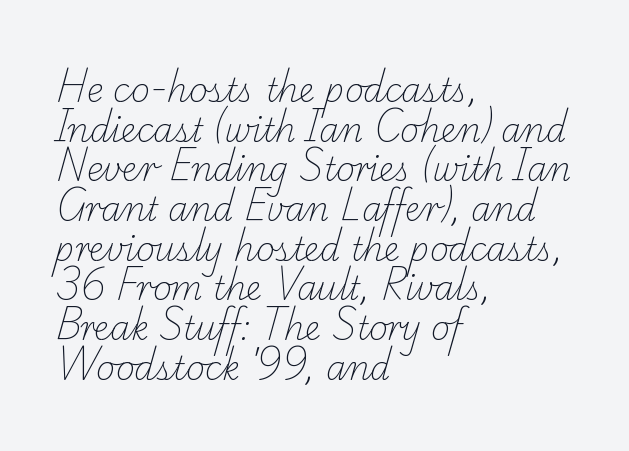
Q: Is the text bold? A: No.
Q: Is the typeface a serif or a sans-serif typeface? A: Serif.
Q: Is the text underlined? A: No.
Q: How is the paragraph aligned? A: Left-aligned.
Q: Is the spacing between letters normal or unusually wide? A: Normal.
Q: Width (condensed, normal, or wide)? A: Normal.
Q: Stroke contrast? A: Low.
Q: x-height? A: Small.
Q: Monospaced? A: No.
